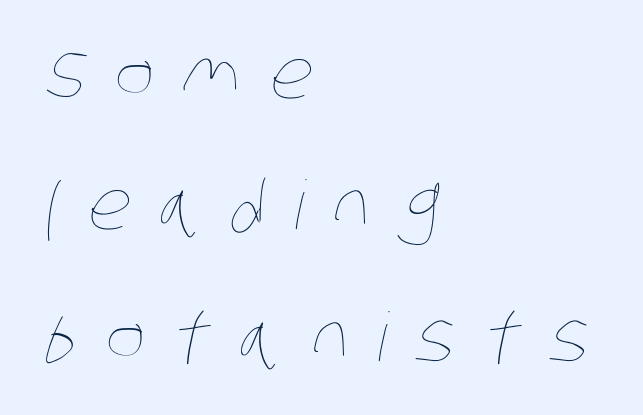
Q: Is the text bold? A: No.
Q: Is the text underlined? A: No.
Q: How is the paragraph aligned? A: Left-aligned.
Q: Is the spacing between letters normal or unusually wide? A: Unusually wide.
Q: Is the spacing between lines tight, normal or loose? A: Loose.
Q: Width (condensed, normal, or wide)? A: Condensed.
Q: Stroke contrast? A: Low.
Q: x-height? A: Large.
Q: Monospaced? A: No.
